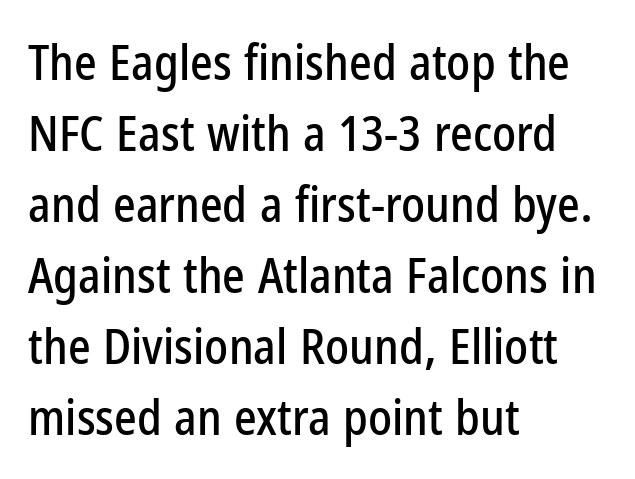
The image shows 48 px condensed sans-serif type, upright; set left-aligned, normal line spacing (1.48x), normal letter spacing, not underlined; low stroke contrast and a medium x-height.
